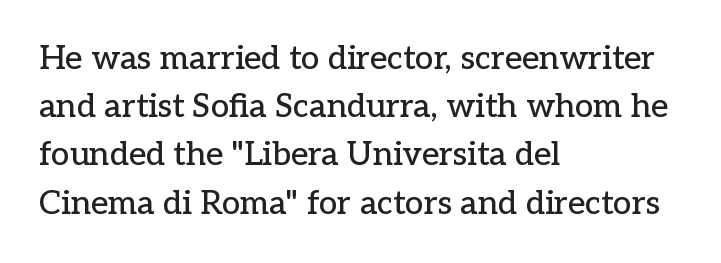
Q: Is the text italic (slanted)? A: No, it is upright.
Q: Is the typeface a serif or a sans-serif typeface? A: Serif.
Q: Is the text underlined? A: No.
Q: How is the paragraph aligned? A: Left-aligned.
Q: Is the spacing between letters normal or unusually wide? A: Normal.
Q: Is the spacing between lines tight, normal or loose? A: Normal.
Q: Width (condensed, normal, or wide)? A: Normal.
Q: Stroke contrast? A: Low.
Q: x-height? A: Medium.
Q: Monospaced? A: No.
